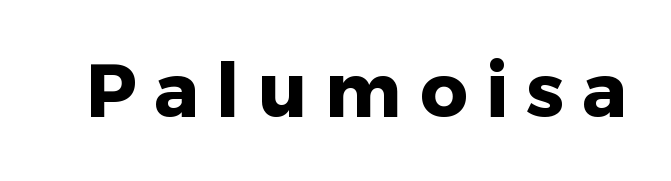
{"serif": "no", "italic": "no", "bold": "yes", "weight": "heavy", "width": "normal", "stroke_contrast": "low", "x_height": "medium", "monospaced": "no", "underline": "no", "letter_spacing": "wide", "letter_spacing_em": 0.24, "glyph_px": 74}
